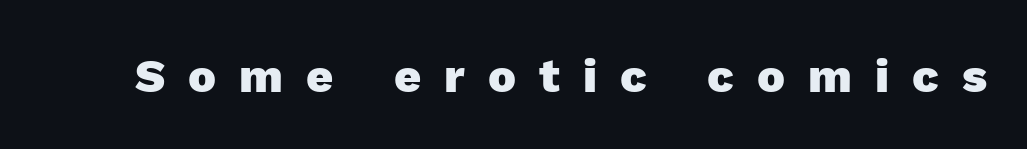
{"serif": "no", "italic": "no", "bold": "yes", "weight": "heavy", "width": "normal", "x_height": "medium", "monospaced": "no", "underline": "no", "letter_spacing": "wide", "letter_spacing_em": 0.49, "glyph_px": 47}
